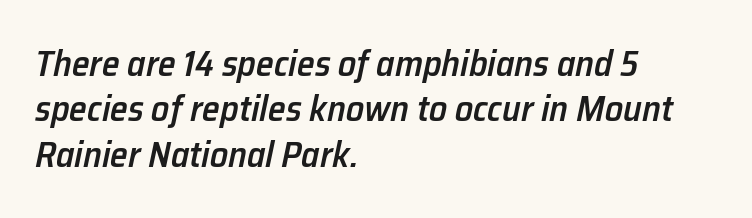
{"italic": "yes", "lean": "right", "slant_degrees": 12, "bold": "semi", "weight": "semibold", "width": "normal", "stroke_contrast": "low", "x_height": "medium", "monospaced": "no", "underline": "no", "align": "left", "line_spacing": "normal", "line_spacing_ratio": 1.26, "letter_spacing": "normal", "letter_spacing_em": 0.0, "glyph_px": 36}
